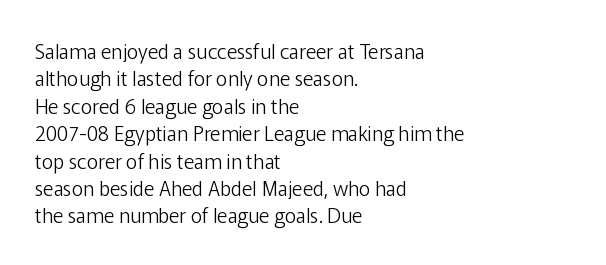
Caption: standard tracking, unaltered. Alignment: flush left. Line spacing here is normal. Weight: not bold — regular or lighter.
